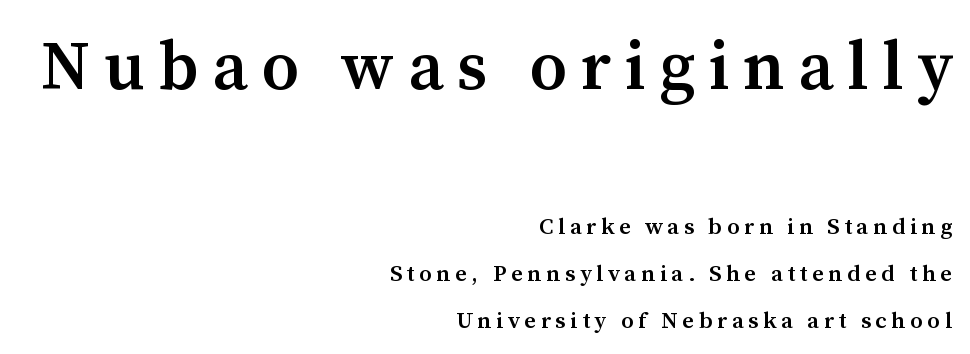
The image shows 68 px semibold serif type, upright; set right-aligned, loose line spacing (2.03x), unusually wide letter spacing (+0.2 em), not underlined; the first (top) block is 2.96x larger; medium stroke contrast and a medium x-height.
